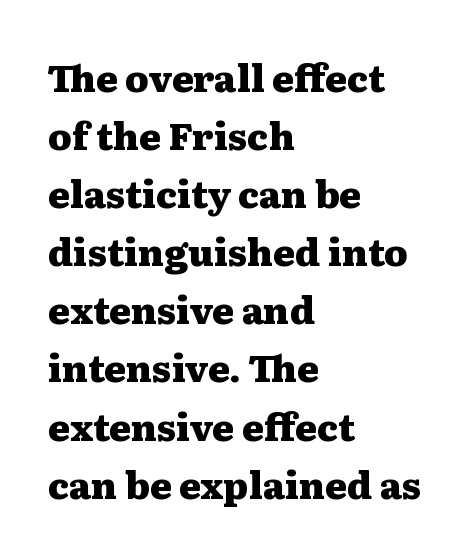
Nope, not italic — everything's standing straight. The text block is weighted toward the left margin, trailing off unevenly rightward. If you measured baseline to baseline, you'd find a middling distance. This rendering leaves character spacing at its baseline value.
